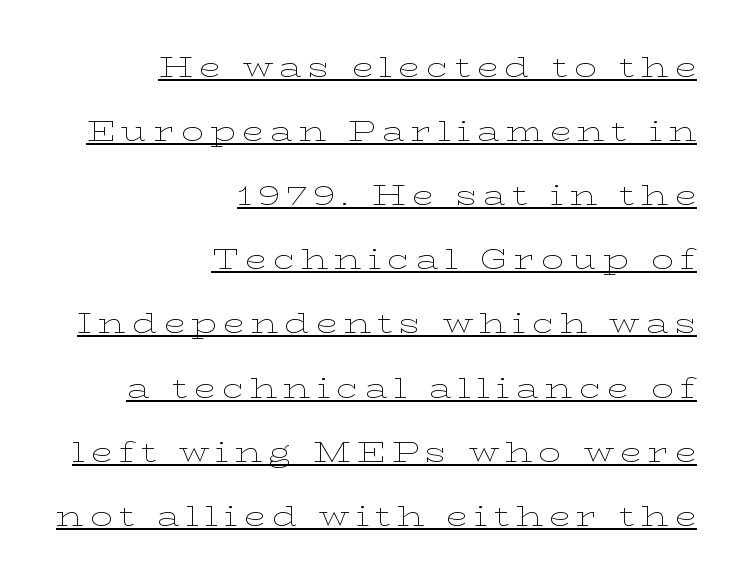
{"serif": "yes", "italic": "no", "bold": "no", "weight": "thin", "width": "wide", "stroke_contrast": "low", "x_height": "medium", "monospaced": "no", "underline": "yes", "align": "right", "line_spacing": "loose", "line_spacing_ratio": 2.29, "letter_spacing": "wide", "letter_spacing_em": 0.22, "glyph_px": 28}
